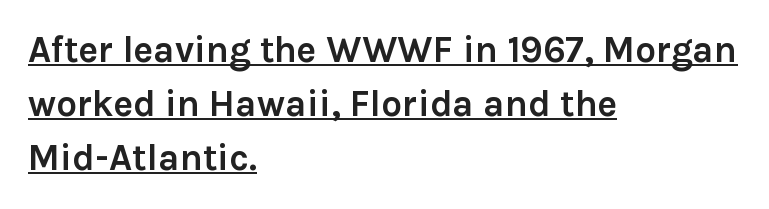
Q: Is the text bold? A: Yes.
Q: Is the text italic (slanted)? A: No, it is upright.
Q: Is the typeface a serif or a sans-serif typeface? A: Sans-serif.
Q: Is the text underlined? A: Yes.
Q: How is the paragraph aligned? A: Left-aligned.
Q: Is the spacing between letters normal or unusually wide? A: Normal.
Q: Is the spacing between lines tight, normal or loose? A: Normal.
Q: Width (condensed, normal, or wide)? A: Normal.
Q: x-height? A: Medium.
Q: Monospaced? A: No.
